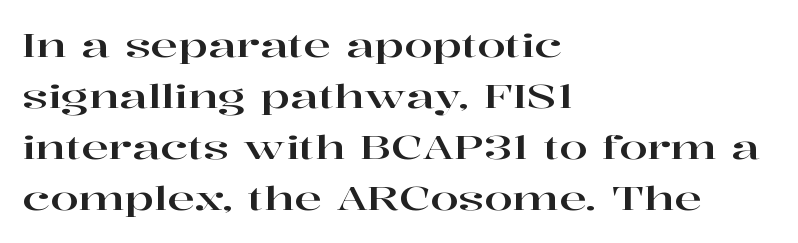
This sample uses plain, unmodified letter spacing. Unmarked baselines from the first word to the last. No italicization has been applied; the sample stays upright. The characters display serif detailing at their extremities.
